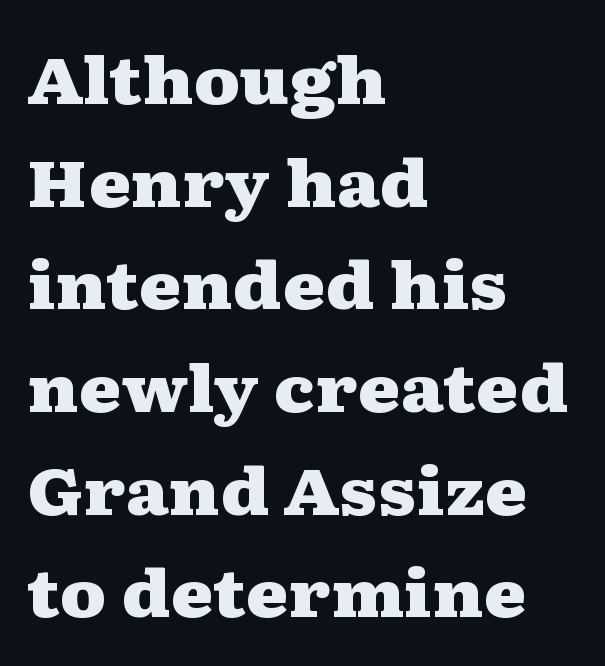
The image shows 65 px heavy, wide serif type, upright; set left-aligned, normal line spacing (1.58x), normal letter spacing, not underlined; medium stroke contrast and a medium x-height.
